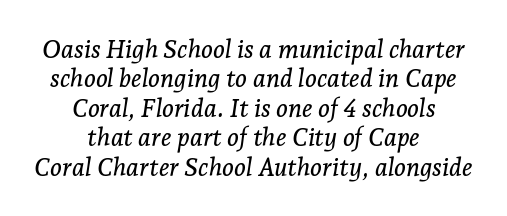
Q: Is the text italic (slanted)? A: Yes, it leans right by about 7 degrees.
Q: Is the text underlined? A: No.
Q: How is the paragraph aligned? A: Centered.
Q: Is the spacing between letters normal or unusually wide? A: Normal.
